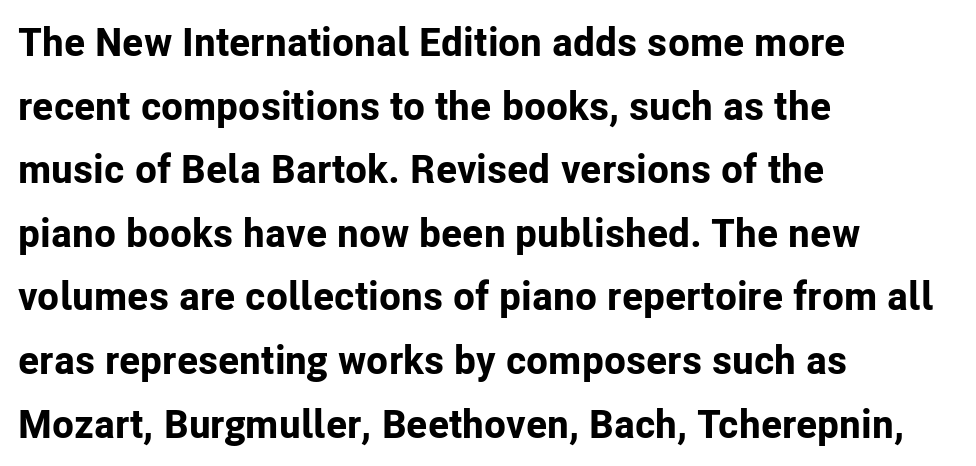
Decoration check: the copy has no underline. The sample has been set heavy, in full bold. Letter spacing: default. Upright lettering throughout.
